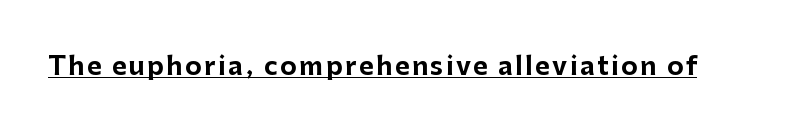
Notice how a bar underscores the lettering throughout. The axis of the letterforms is exactly vertical. Caption: bold face, heavy strokes.
